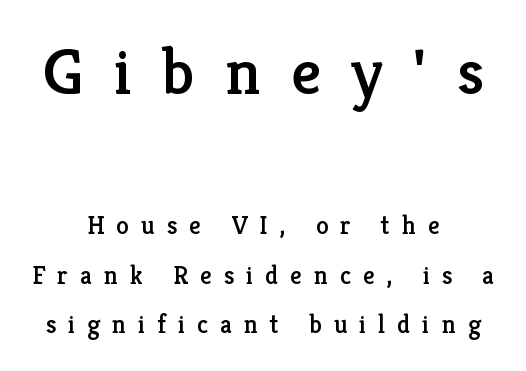
{"serif": "yes", "italic": "no", "width": "normal", "stroke_contrast": "low", "x_height": "medium", "monospaced": "no", "underline": "no", "align": "center", "line_spacing": "loose", "line_spacing_ratio": 1.91, "letter_spacing": "wide", "letter_spacing_em": 0.46, "larger_block": "first", "size_ratio": 2.54, "glyph_px": 66}
